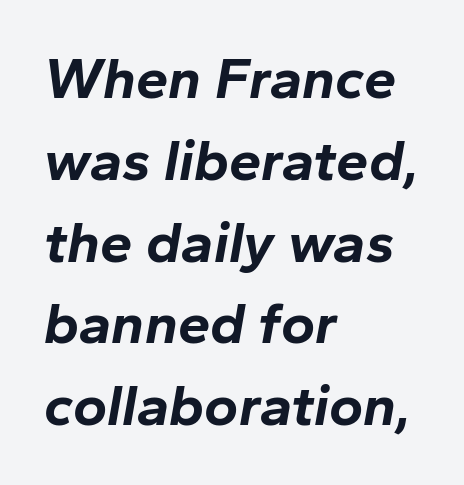
{"italic": "yes", "lean": "right", "slant_degrees": 10, "bold": "yes", "weight": "bold", "width": "normal", "stroke_contrast": "low", "x_height": "medium", "monospaced": "no", "underline": "no", "align": "left", "line_spacing": "normal", "line_spacing_ratio": 1.41, "letter_spacing": "normal", "letter_spacing_em": 0.0, "glyph_px": 58}
